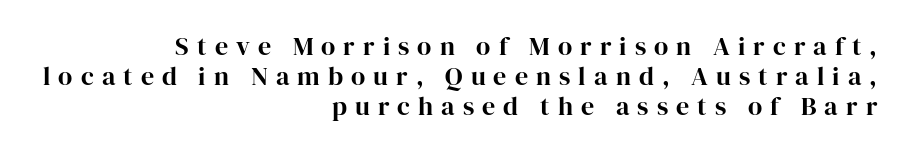
The image shows 26 px bold type, upright; set right-aligned, line spacing 1.16x, unusually wide letter spacing (+0.31 em), not underlined.
